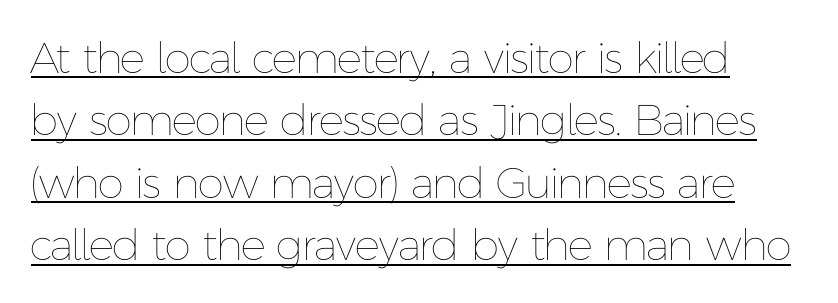
Stem width sits at or under what a default text font uses. Baseline-to-baseline distance is the conventional proportion of letter height. The letterforms sit shoulder to shoulder at normal distance. Proportional: the letters do not fall into vertical columns.
